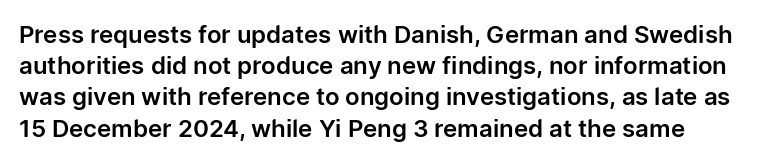
No extra tracking has been applied to these lines. This block has exactly the height ordinary leading produces. The axis of the letterforms is exactly vertical. Descenders hang freely into open space.
